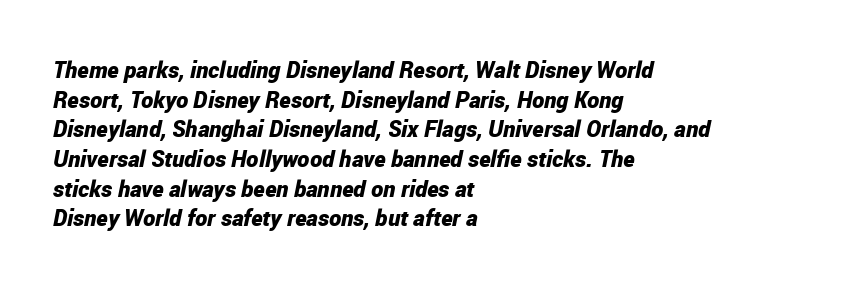
The image shows 23 px bold type, italic (leaning right); set left-aligned, normal line spacing (1.29x), normal letter spacing, not underlined.
